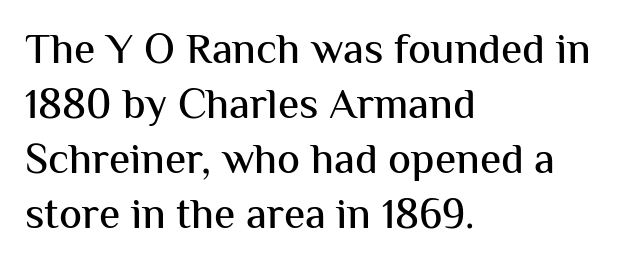
Q: Is the text italic (slanted)? A: No, it is upright.
Q: Is the typeface a serif or a sans-serif typeface? A: Sans-serif.
Q: Is the text underlined? A: No.
Q: How is the paragraph aligned? A: Left-aligned.
Q: Is the spacing between letters normal or unusually wide? A: Normal.
Q: Is the spacing between lines tight, normal or loose? A: Normal.
Q: Width (condensed, normal, or wide)? A: Normal.
Q: Stroke contrast? A: Medium.
Q: x-height? A: Medium.
Q: Monospaced? A: No.
